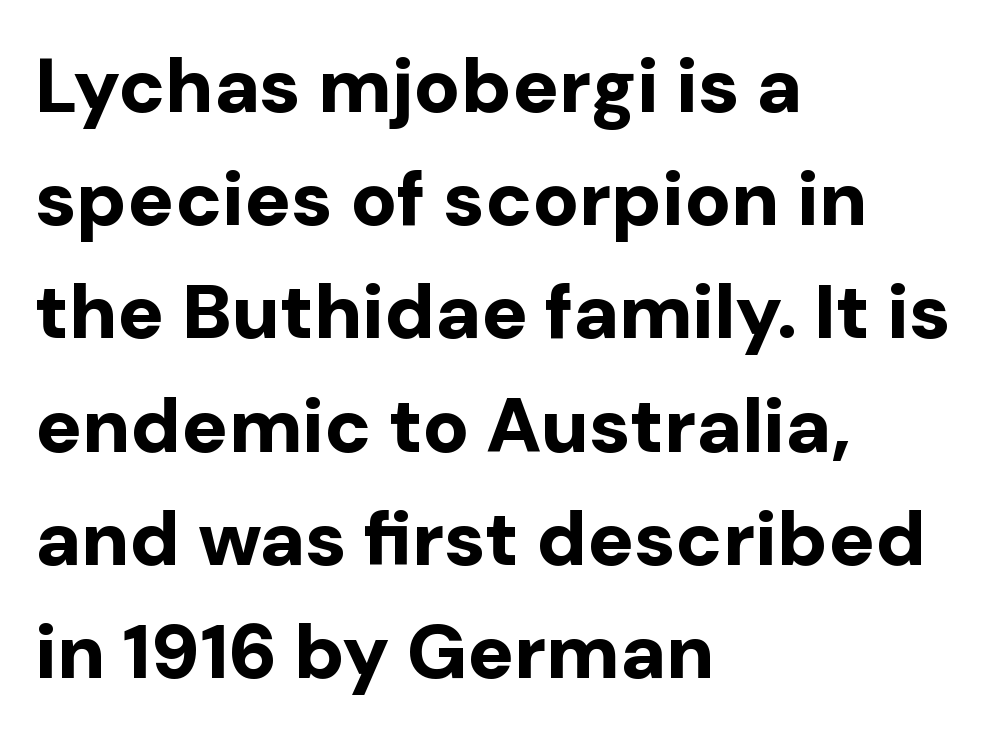
{"serif": "no", "italic": "no", "bold": "yes", "weight": "bold", "width": "normal", "stroke_contrast": "low", "x_height": "medium", "monospaced": "no", "underline": "no", "align": "left", "line_spacing": "normal", "line_spacing_ratio": 1.47, "letter_spacing": "normal", "letter_spacing_em": 0.0, "glyph_px": 77}
